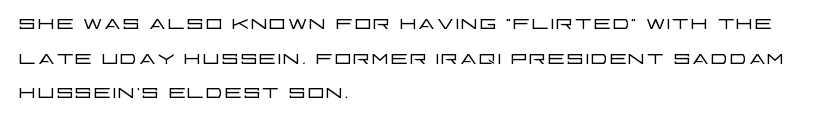
The passage shown is not bold in any degree. This sample has the flowing, uneven cadence of proportional lettering. The type is set solid horizontally, with unmodified tracking. Serifs: no, the terminals of the letterforms are clean. Check the space under the baseline: it is left empty.
